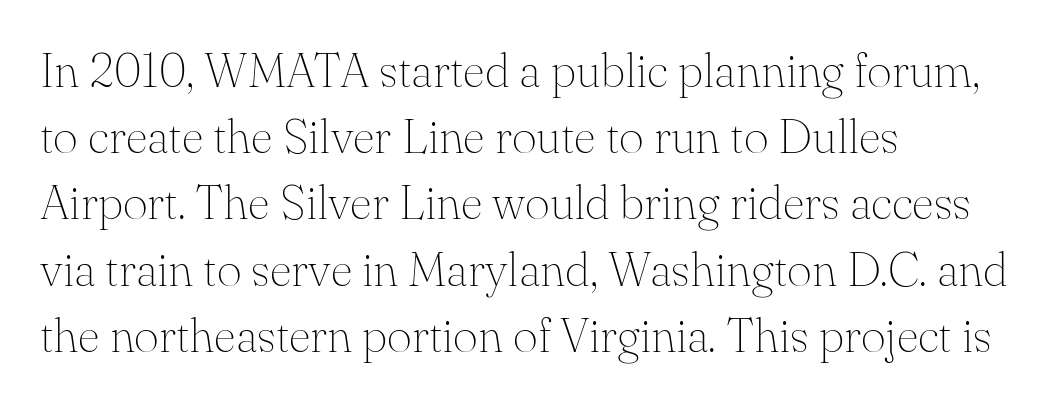
{"serif": "yes", "italic": "no", "bold": "no", "weight": "thin", "width": "normal", "stroke_contrast": "medium", "x_height": "small", "monospaced": "no", "underline": "no", "align": "left", "line_spacing": "normal", "line_spacing_ratio": 1.38, "letter_spacing": "normal", "letter_spacing_em": 0.0, "glyph_px": 48}
